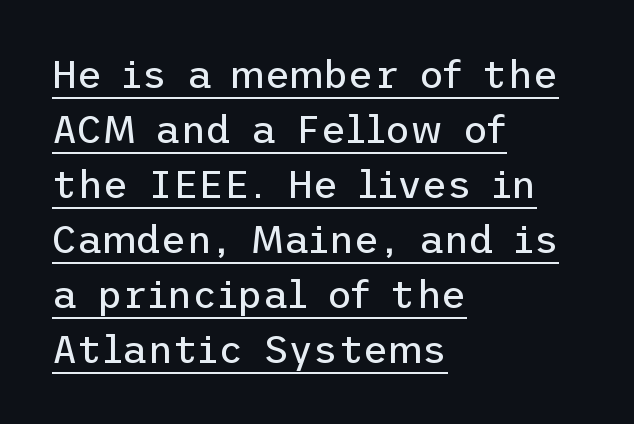
Each line starts at the same left margin while the right side varies. Weight: not bold — regular or lighter. Has an underline been added? It has. Does the type have serifs? No, each stem ends abruptly.
